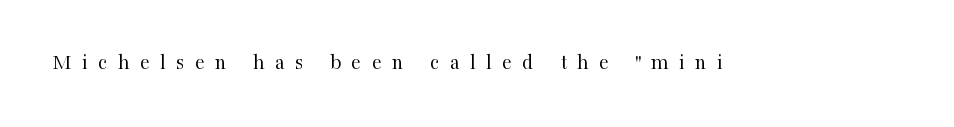
The image shows 22 px text type, upright; set unusually wide letter spacing (+0.48 em), not underlined.
